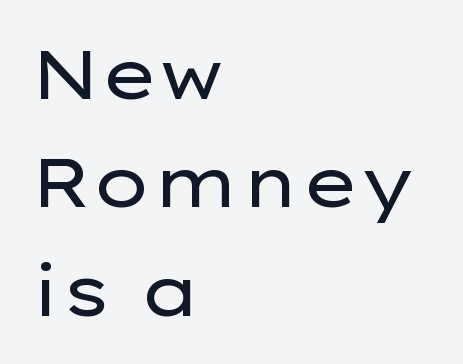
The image shows 69 px regular-weight, wide sans-serif type, upright; set left-aligned, normal line spacing (1.57x), normal letter spacing, not underlined; low stroke contrast and a medium x-height.
